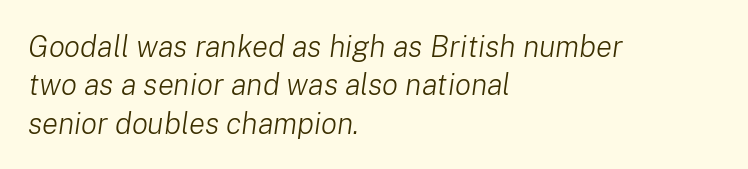
Q: Is the text bold? A: No.
Q: Is the text italic (slanted)? A: Yes, it leans right by about 8 degrees.
Q: Is the text underlined? A: No.
Q: How is the paragraph aligned? A: Left-aligned.
Q: Is the spacing between letters normal or unusually wide? A: Normal.
Q: Is the spacing between lines tight, normal or loose? A: Normal.
Q: Width (condensed, normal, or wide)? A: Normal.
Q: Stroke contrast? A: Low.
Q: x-height? A: Medium.
Q: Monospaced? A: No.
